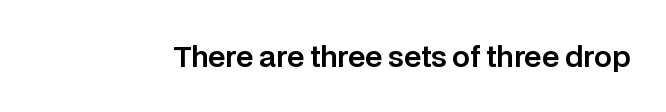
The image shows 28 px sans-serif type, upright; set normal letter spacing, not underlined; low stroke contrast and a large x-height.
